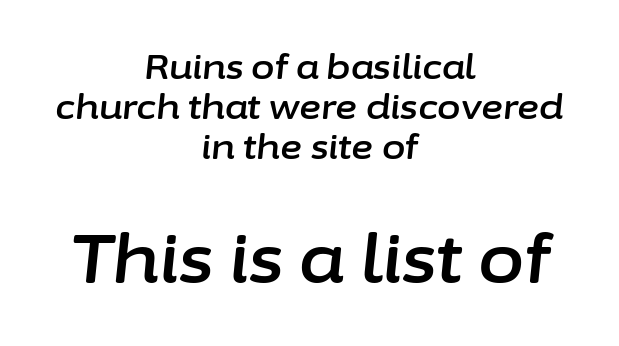
This sample uses plain, unmodified letter spacing. Spacing verdict: proportional, widths tailored to each character. Descenders hang freely into open space. Yep, that's italic — everything's leaning. Larger block? The one below; the one above is distinctly smaller.
